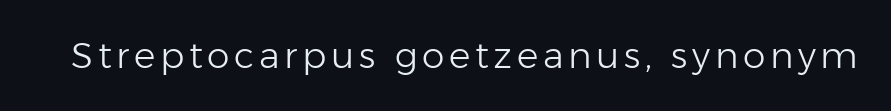
This is roman type, the default non-slanted kind. The passage shown is typeset with a sans-serif family. Nothing heavy about these letters — not bold at all. The passage shown is typed in a proportional face where columns would drift.
